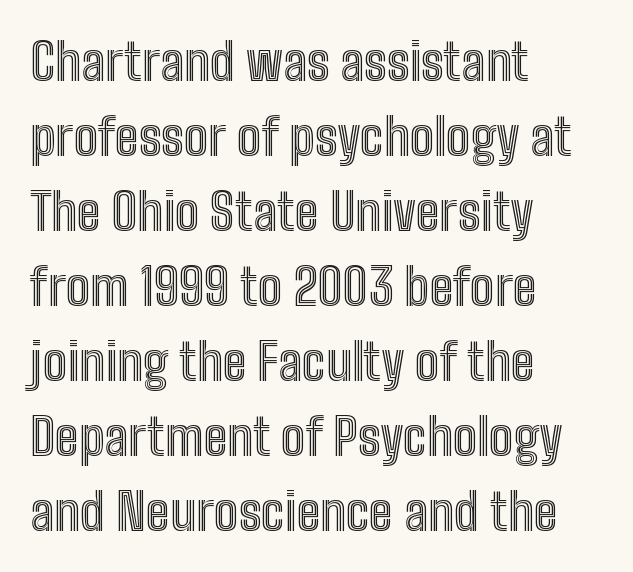
The image shows 51 px condensed type, upright; set left-aligned, normal line spacing (1.47x), normal letter spacing, not underlined; a medium x-height.
